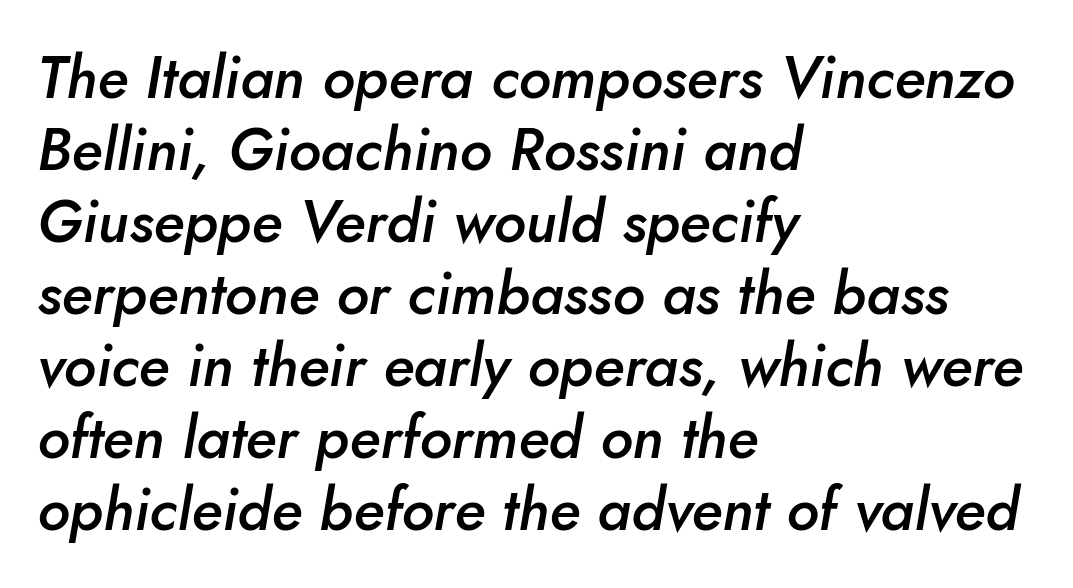
Q: Is the text bold? A: Semi-bold.
Q: Is the text italic (slanted)? A: Yes, it leans right by about 10 degrees.
Q: Is the text underlined? A: No.
Q: How is the paragraph aligned? A: Left-aligned.
Q: Is the spacing between letters normal or unusually wide? A: Normal.
Q: Width (condensed, normal, or wide)? A: Normal.
Q: Stroke contrast? A: Low.
Q: x-height? A: Small.
Q: Monospaced? A: No.
